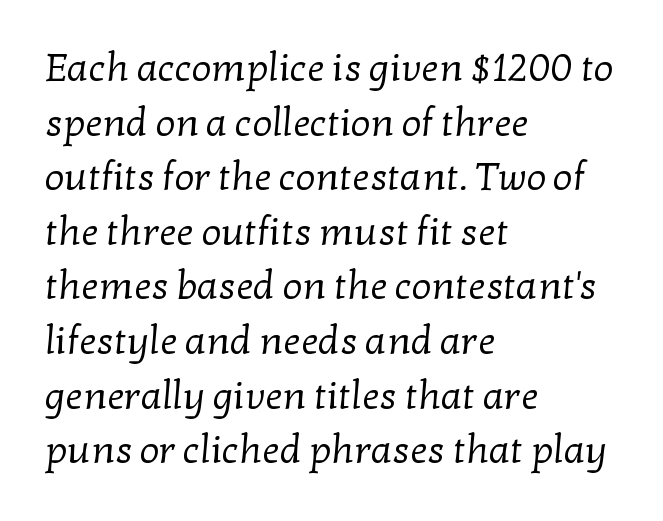
The image shows 39 px regular-weight serif type; set left-aligned, normal line spacing (1.4x), normal letter spacing, not underlined; low stroke contrast and a medium x-height.
